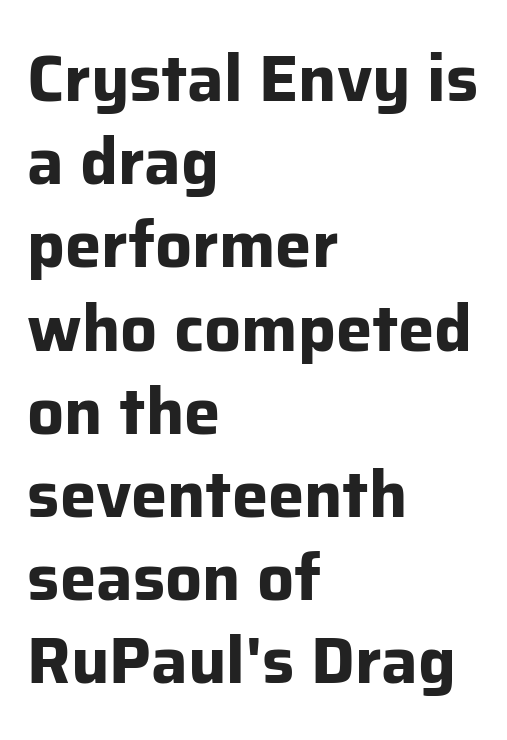
{"serif": "no", "italic": "no", "bold": "yes", "weight": "bold", "width": "normal", "stroke_contrast": "low", "x_height": "medium", "monospaced": "no", "underline": "no", "align": "left", "line_spacing": "normal", "line_spacing_ratio": 1.28, "letter_spacing": "normal", "letter_spacing_em": 0.0, "glyph_px": 65}
